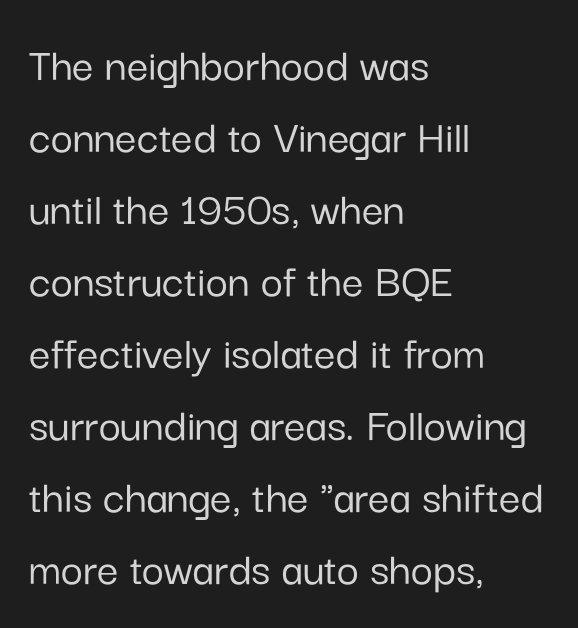
{"serif": "no", "italic": "no", "width": "normal", "stroke_contrast": "low", "x_height": "medium", "monospaced": "no", "underline": "no", "align": "left", "line_spacing": "normal", "line_spacing_ratio": 1.5, "letter_spacing": "normal", "letter_spacing_em": 0.0, "glyph_px": 48}
